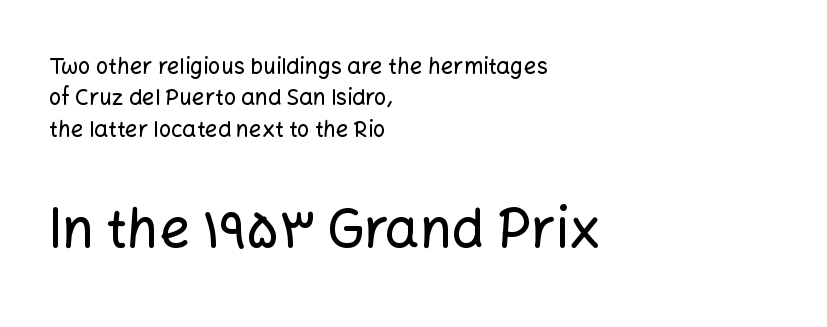
{"serif": "no", "italic": "no", "width": "normal", "stroke_contrast": "low", "x_height": "medium", "monospaced": "no", "underline": "no", "align": "left", "line_spacing": "normal", "line_spacing_ratio": 1.43, "letter_spacing": "normal", "letter_spacing_em": 0.0, "larger_block": "second", "size_ratio": 2.45, "glyph_px": 54}
